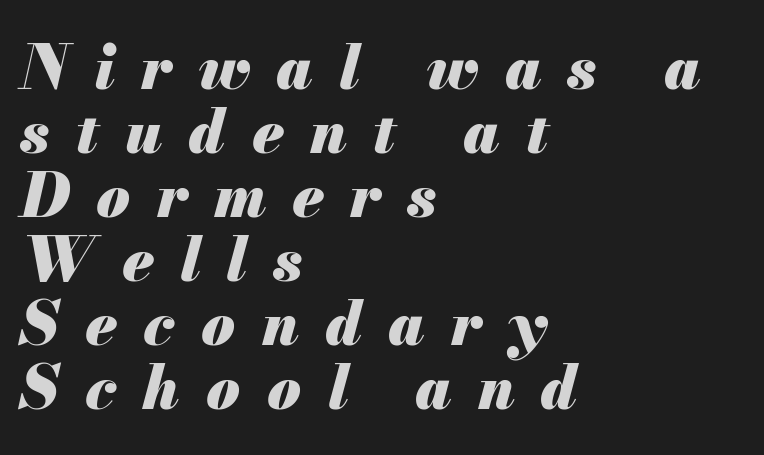
{"italic": "yes", "lean": "right", "slant_degrees": 13, "bold": "yes", "weight": "heavy", "width": "normal", "stroke_contrast": "medium", "x_height": "small", "monospaced": "no", "underline": "no", "align": "left", "line_spacing": "tight", "line_spacing_ratio": 1.05, "letter_spacing": "wide", "letter_spacing_em": 0.43, "glyph_px": 61}
